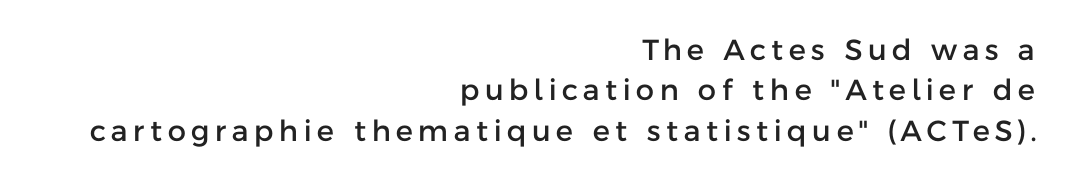
The letters stand straight up with perfectly vertical stems. Spacing verdict: proportional, widths tailored to each character. The foot of each line stays bare and open. Normally led — the rows are evenly, conventionally spaced. The glyphs in this specimen are sans serif.
